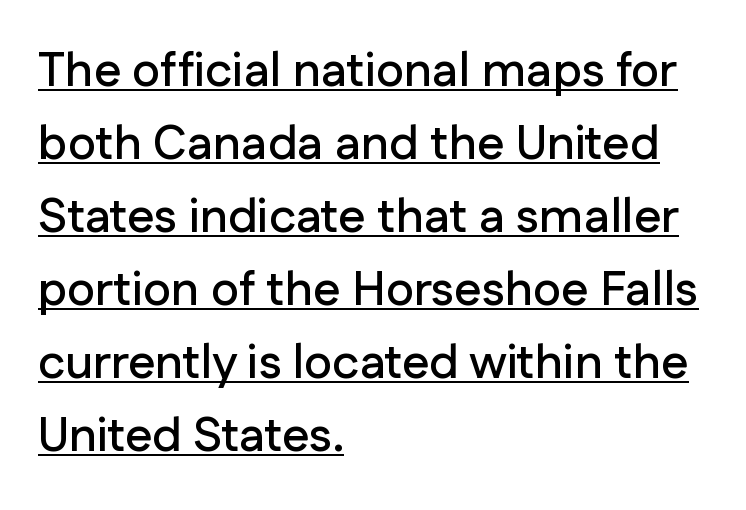
Q: Is the text italic (slanted)? A: No, it is upright.
Q: Is the typeface a serif or a sans-serif typeface? A: Sans-serif.
Q: Is the text underlined? A: Yes.
Q: How is the paragraph aligned? A: Left-aligned.
Q: Is the spacing between letters normal or unusually wide? A: Normal.
Q: Is the spacing between lines tight, normal or loose? A: Normal.
Q: Width (condensed, normal, or wide)? A: Normal.
Q: Stroke contrast? A: Low.
Q: x-height? A: Medium.
Q: Monospaced? A: No.
